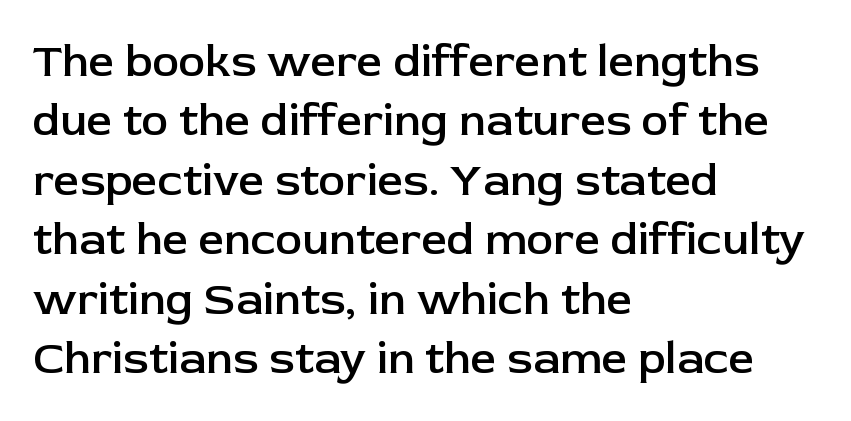
{"serif": "no", "italic": "no", "bold": "semi", "weight": "semibold", "width": "normal", "stroke_contrast": "low", "x_height": "medium", "monospaced": "no", "underline": "no", "align": "left", "line_spacing": "normal", "line_spacing_ratio": 1.32, "letter_spacing": "normal", "letter_spacing_em": 0.0, "glyph_px": 45}
